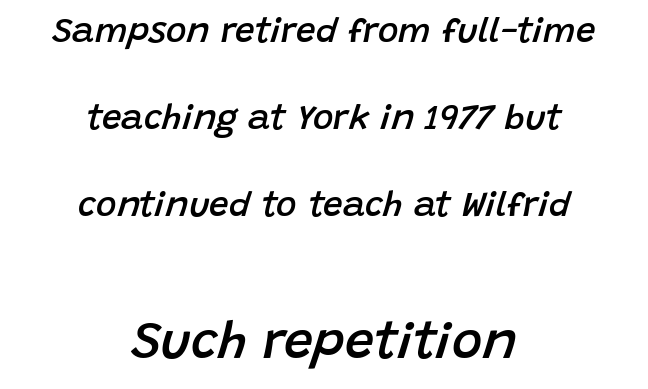
The image shows 52 px semibold type, italic (leaning right); set centered, loose line spacing (2.49x), normal letter spacing, not underlined; the second (bottom) block is 1.49x larger; low stroke contrast and a large x-height.
